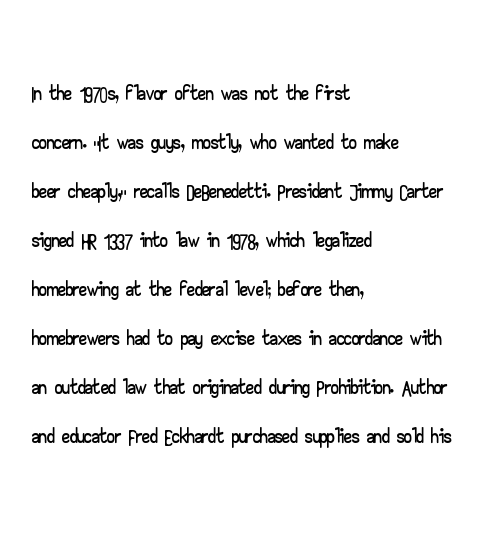
Q: Is the text italic (slanted)? A: No, it is upright.
Q: Is the typeface a serif or a sans-serif typeface? A: Sans-serif.
Q: Is the text underlined? A: No.
Q: How is the paragraph aligned? A: Left-aligned.
Q: Is the spacing between letters normal or unusually wide? A: Normal.
Q: Is the spacing between lines tight, normal or loose? A: Normal.
Q: Width (condensed, normal, or wide)? A: Wide.
Q: Stroke contrast? A: Low.
Q: x-height? A: Small.
Q: Monospaced? A: No.
